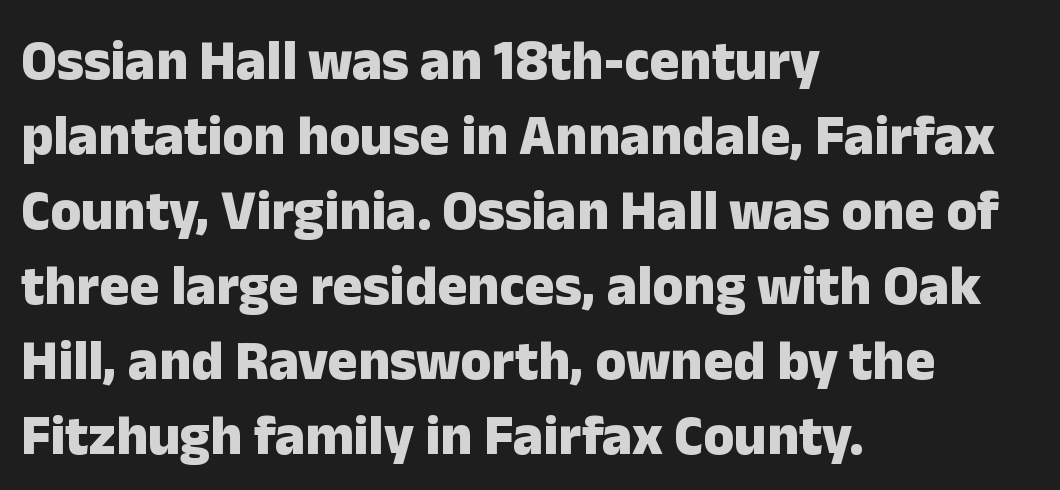
Tracking here is standard; glyphs follow each other at the usual distance. Rendered with straight, roman letterforms. Left-aligned paragraph, ragged on the right. Grotesque or geometric, the face here clearly has no serifs.
